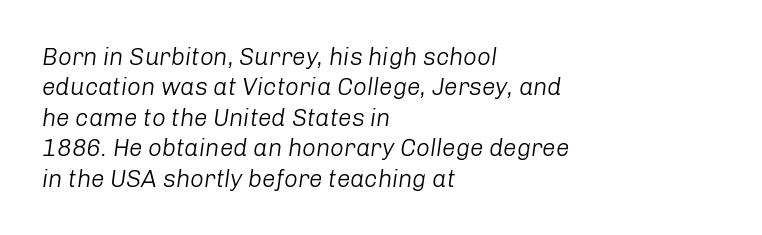
Q: Is the text bold? A: No.
Q: Is the text italic (slanted)? A: Yes, it leans right by about 8 degrees.
Q: Is the text underlined? A: No.
Q: How is the paragraph aligned? A: Left-aligned.
Q: Is the spacing between letters normal or unusually wide? A: Normal.
Q: Is the spacing between lines tight, normal or loose? A: Normal.
